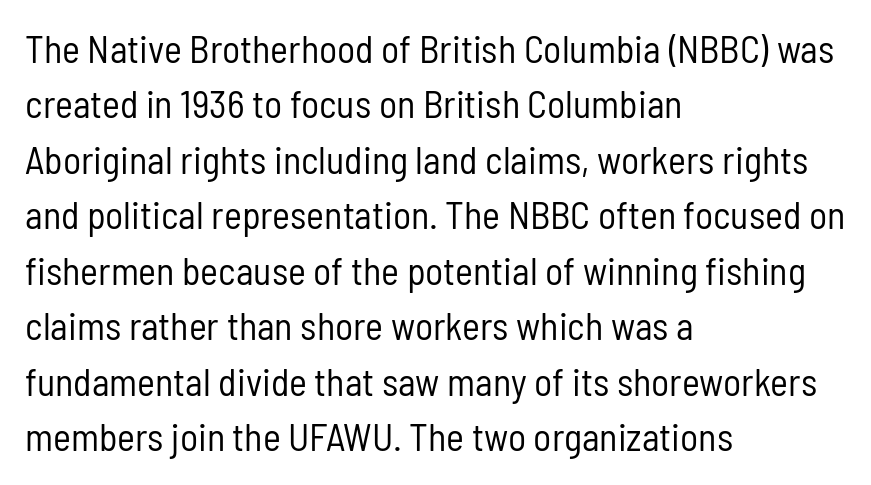
{"serif": "no", "italic": "no", "bold": "no", "weight": "regular", "width": "condensed", "stroke_contrast": "low", "x_height": "medium", "monospaced": "no", "underline": "no", "align": "left", "line_spacing": "normal", "line_spacing_ratio": 1.46, "letter_spacing": "normal", "letter_spacing_em": 0.0, "glyph_px": 38}
